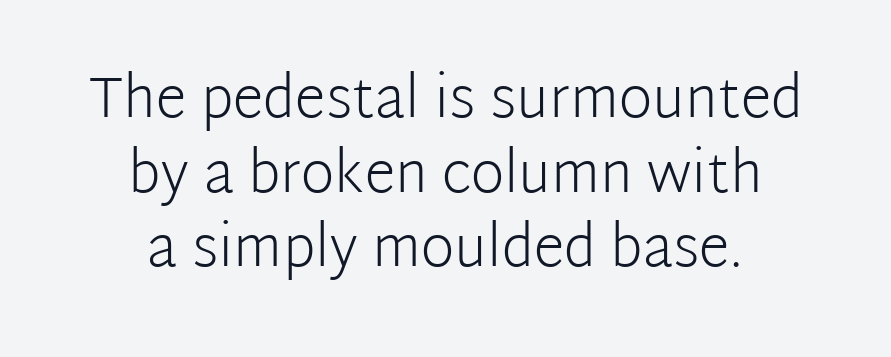
The image shows 57 px light sans-serif type, upright; set centered, normal line spacing (1.31x), normal letter spacing, not underlined; low stroke contrast and a medium x-height.
